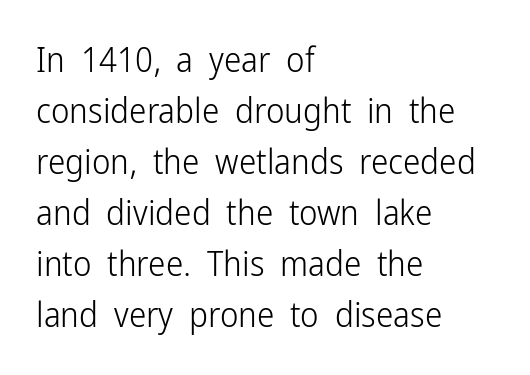
This is the regular roman posture of the typeface. Reading down the block, your eye returns to a fixed left position each line. Each letter keeps its own natural width here, so spacing adapts to shape. These lines are composed in type without serifs. The passage shown is not underscored anywhere.
